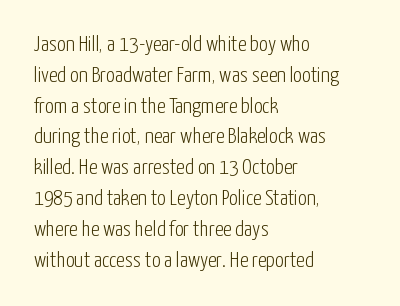
The image shows 22 px text type, upright; set left-aligned, normal line spacing (1.4x), normal letter spacing, not underlined.
